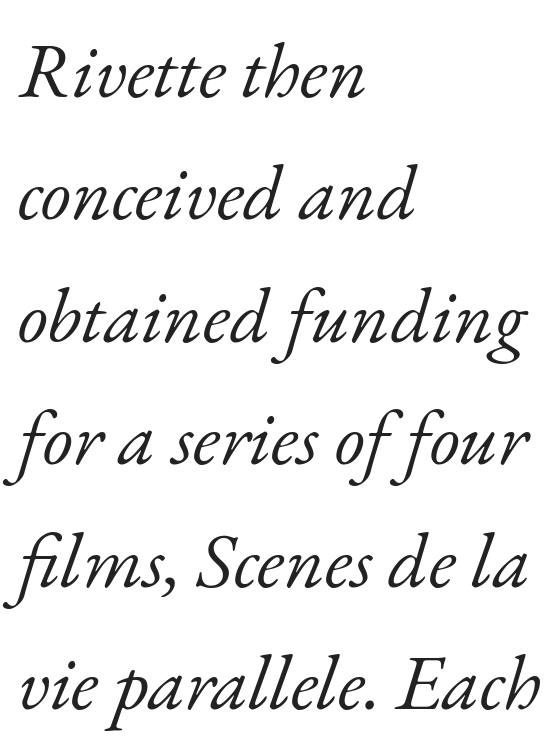
The image shows 78 px light serif type, italic (leaning right); set left-aligned, normal line spacing (1.57x), normal letter spacing, not underlined; low stroke contrast and a small x-height.
